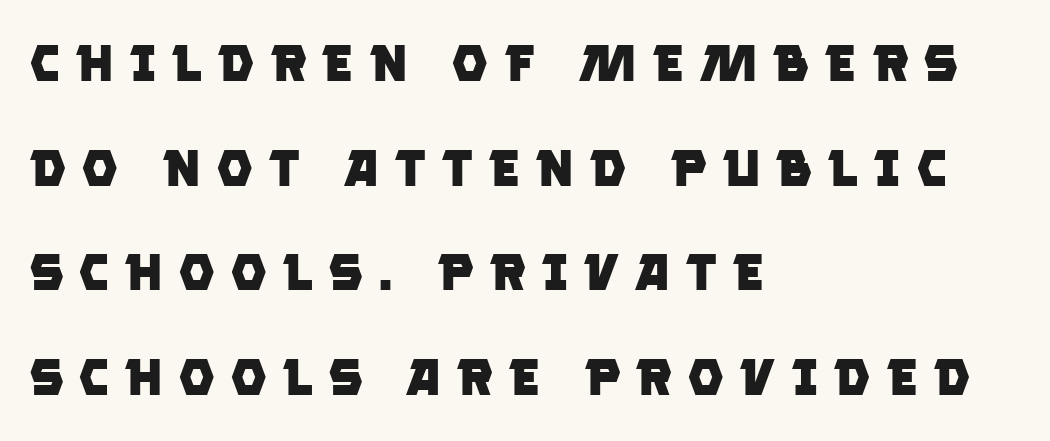
Every letter is thick-stroked: bold, no question. No word sits above an underline. Tracking value appears strongly positive — letters spread wide. Proportional: the letters do not fall into vertical columns.
